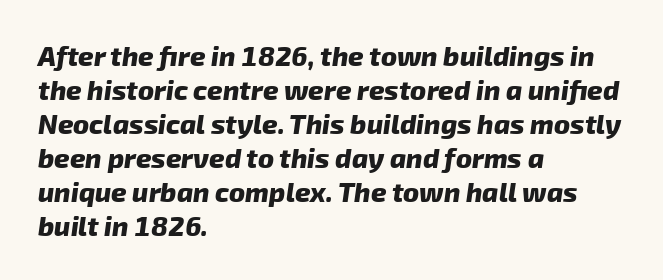
Q: Is the text bold? A: Yes.
Q: Is the text underlined? A: No.
Q: How is the paragraph aligned? A: Left-aligned.
Q: Is the spacing between letters normal or unusually wide? A: Normal.
Q: Is the spacing between lines tight, normal or loose? A: Normal.
